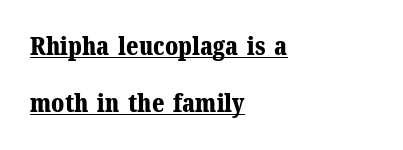
{"italic": "no", "bold": "yes", "underline": "yes", "align": "left", "line_spacing": "loose", "line_spacing_ratio": 2.28, "letter_spacing": "normal", "letter_spacing_em": 0.0, "glyph_px": 25}
